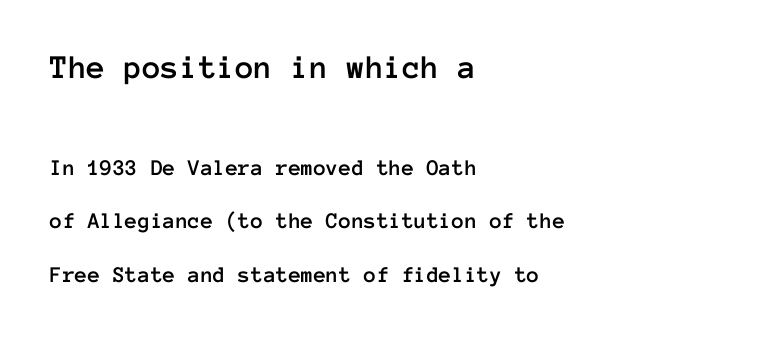
Students, observe: this is what heavily led, spacious text looks like. Short note: letters normally spaced. The ragged edge is on the right, which tells us the setting is flush left. This sample has the even, mechanical cadence of fixed-width lettering. If you squint, the top block still reads clearly — it's the larger of the two.
